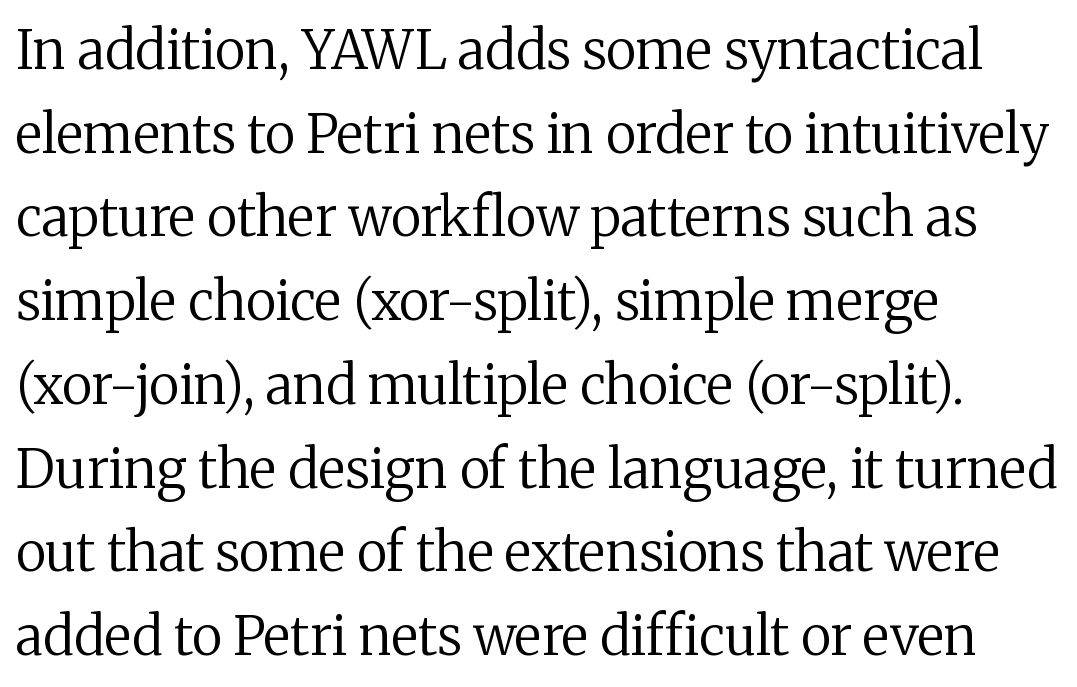
Bare-footed words on every line. Do the characters align in a grid? No, the font is proportional. Does the lettering tilt? It doesn't — this is upright. Weight class: somewhere from thin through regular. Successive baselines arrive at the customary interval.
